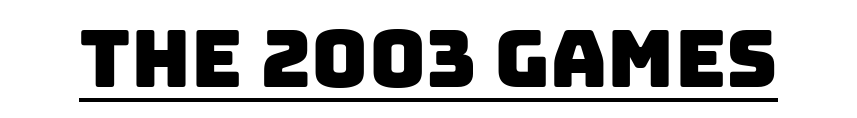
These characters rest on top of a visible drawn line. Compared with typical body copy, the letter spacing here is the same. This sample uses a sans-serif face. Is this a fixed-width face? No — the glyphs have proportional, varying widths.
